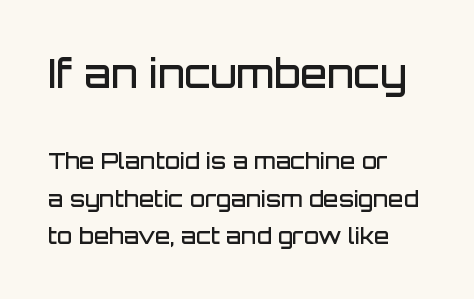
{"serif": "no", "italic": "no", "bold": "semi", "weight": "semibold", "width": "normal", "stroke_contrast": "low", "x_height": "large", "monospaced": "no", "underline": "no", "align": "left", "line_spacing_ratio": 1.71, "letter_spacing": "normal", "letter_spacing_em": 0.0, "larger_block": "first", "size_ratio": 1.77, "glyph_px": 39}
